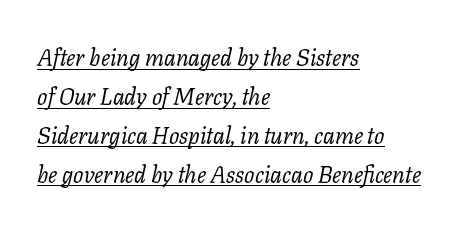
Vertical stems look standard width or narrower in stroke. You could call the tracking neutral — neither tight nor loose. Successive baselines arrive at the customary interval. Underlined type. Where is the straight margin? On the left. An italicized treatment has been applied to the whole sample.
